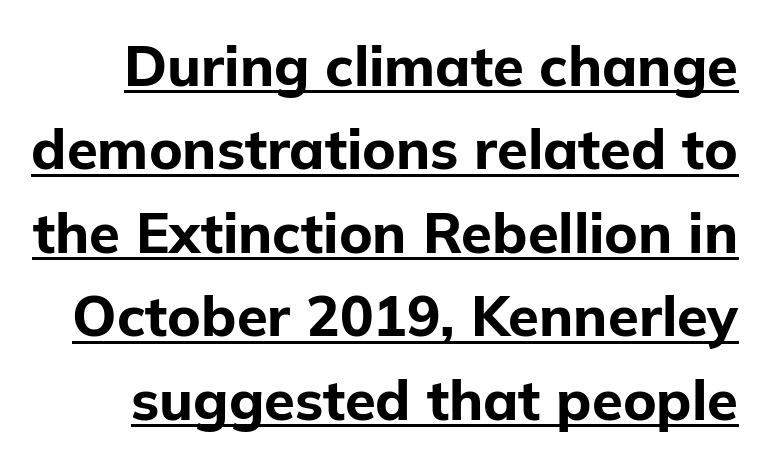
The words here are underlined. A dark, heavy texture on the line: the type is bold. A typesetter would call this zero additional tracking. Compared with typical paragraphs, the rows here are spaced about the same. Observe the absence of serifs on each vertical stroke in this sample. Does the lettering tilt? It doesn't — this is upright.
